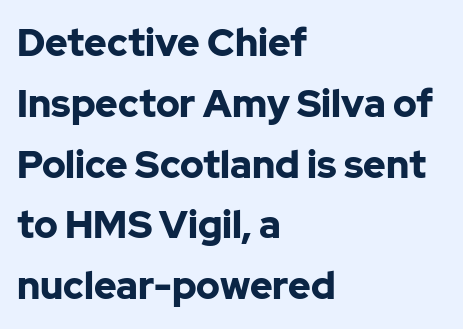
{"serif": "no", "italic": "no", "bold": "yes", "weight": "bold", "width": "normal", "stroke_contrast": "low", "x_height": "medium", "monospaced": "no", "underline": "no", "align": "left", "line_spacing": "normal", "line_spacing_ratio": 1.6, "letter_spacing": "normal", "letter_spacing_em": 0.0, "glyph_px": 38}
